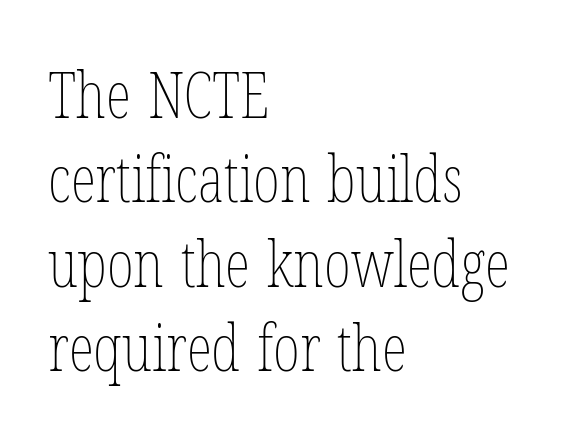
{"italic": "no", "bold": "no", "weight": "thin", "width": "condensed", "stroke_contrast": "low", "x_height": "medium", "monospaced": "no", "underline": "no", "align": "left", "line_spacing": "normal", "line_spacing_ratio": 1.3, "letter_spacing": "normal", "letter_spacing_em": 0.0, "glyph_px": 65}
